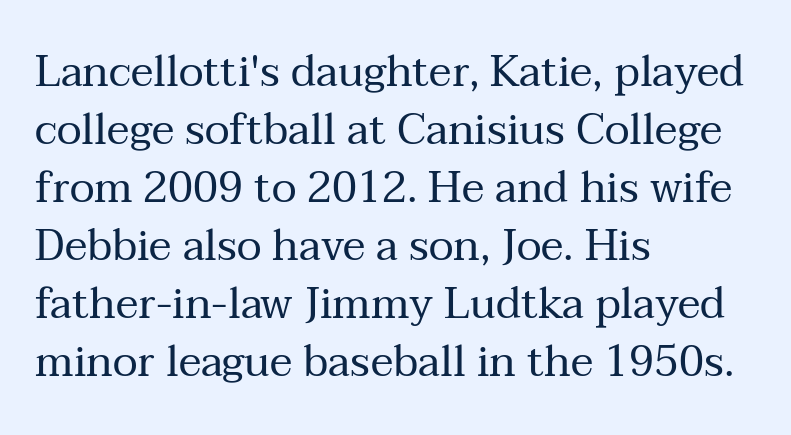
{"serif": "yes", "italic": "no", "bold": "no", "weight": "regular", "width": "normal", "stroke_contrast": "medium", "x_height": "medium", "monospaced": "no", "underline": "no", "align": "left", "line_spacing": "normal", "line_spacing_ratio": 1.35, "letter_spacing": "normal", "letter_spacing_em": 0.0, "glyph_px": 43}
